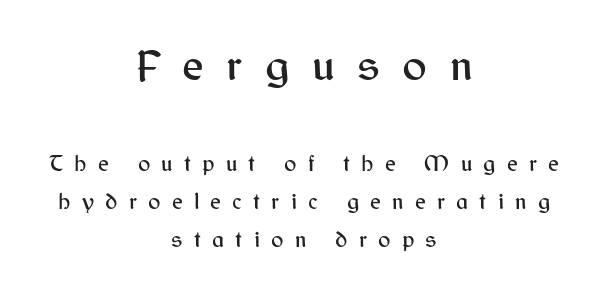
{"serif": "no", "italic": "no", "width": "normal", "stroke_contrast": "medium", "x_height": "medium", "monospaced": "no", "underline": "no", "align": "center", "line_spacing": "normal", "line_spacing_ratio": 1.67, "letter_spacing": "wide", "letter_spacing_em": 0.49, "larger_block": "first", "size_ratio": 2.0, "glyph_px": 46}
